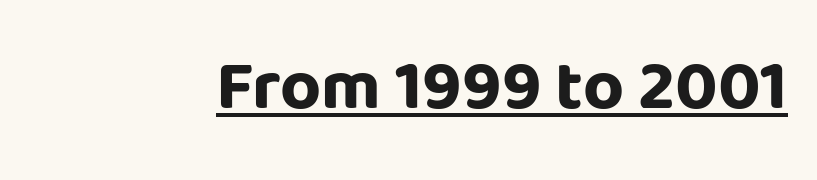
The image shows 71 px bold sans-serif type, upright; set normal letter spacing, underlined; low stroke contrast and a large x-height.
